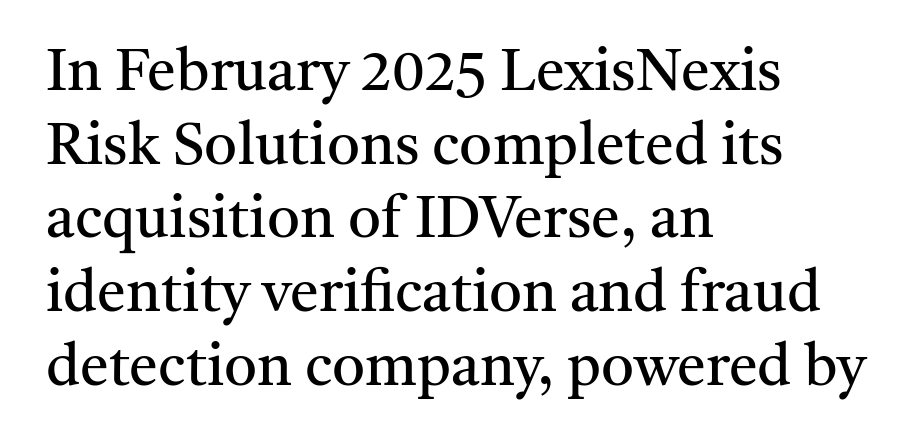
{"serif": "yes", "italic": "no", "bold": "no", "weight": "regular", "width": "normal", "stroke_contrast": "medium", "x_height": "medium", "monospaced": "no", "underline": "no", "align": "left", "line_spacing": "normal", "line_spacing_ratio": 1.27, "letter_spacing": "normal", "letter_spacing_em": 0.0, "glyph_px": 58}
